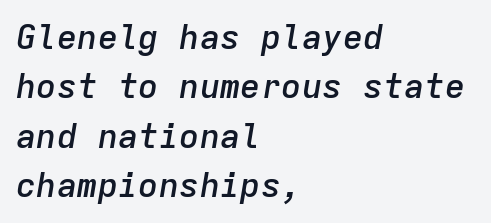
Nothing unusual about the tracking: characters are spaced as the font intends. Caption: semibold face, moderately heavy strokes. Fixed-width glyphs throughout — classic coding-font behaviour. Letters rest on an invisible, unmarked baseline. Normally led — the rows are evenly, conventionally spaced.
